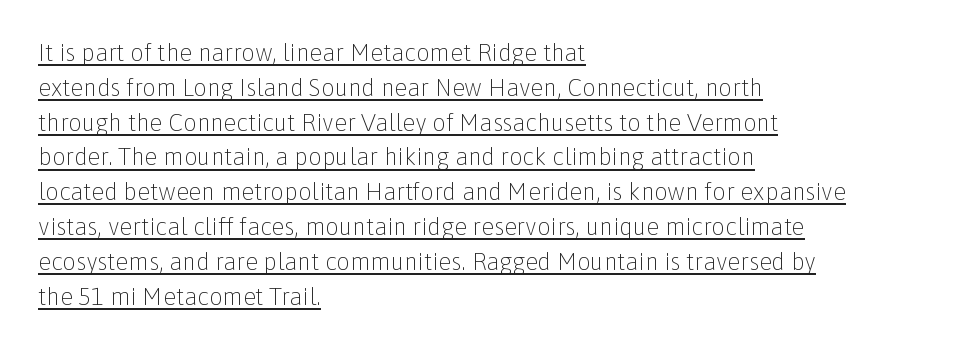
Q: Is the text bold? A: No.
Q: Is the text italic (slanted)? A: No, it is upright.
Q: Is the text underlined? A: Yes.
Q: How is the paragraph aligned? A: Left-aligned.
Q: Is the spacing between letters normal or unusually wide? A: Normal.
Q: Is the spacing between lines tight, normal or loose? A: Normal.
